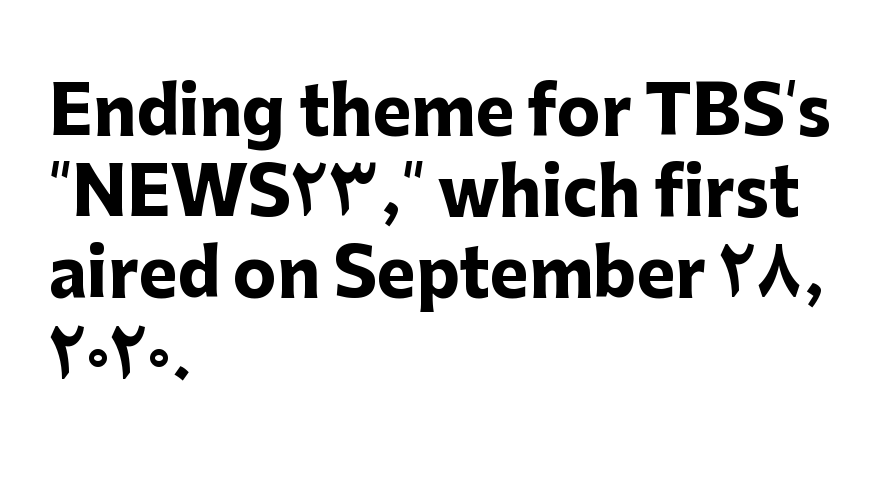
{"serif": "no", "italic": "no", "bold": "yes", "weight": "heavy", "width": "normal", "stroke_contrast": "low", "x_height": "medium", "monospaced": "no", "underline": "no", "align": "left", "line_spacing": "normal", "line_spacing_ratio": 1.25, "letter_spacing": "normal", "letter_spacing_em": 0.0, "glyph_px": 65}
